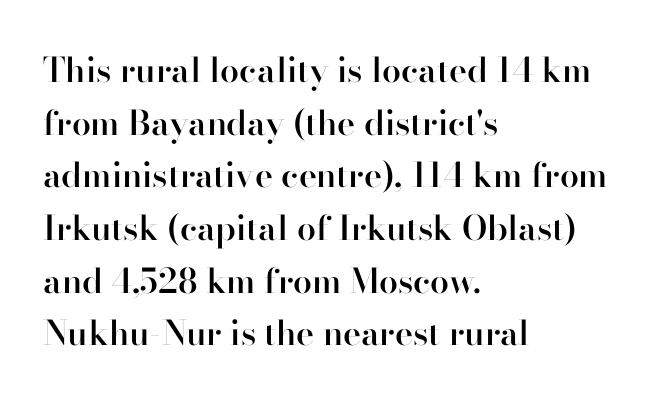
The image shows 34 px semibold serif type, upright; set left-aligned, normal line spacing (1.55x), normal letter spacing, not underlined; high stroke contrast and a small x-height.
